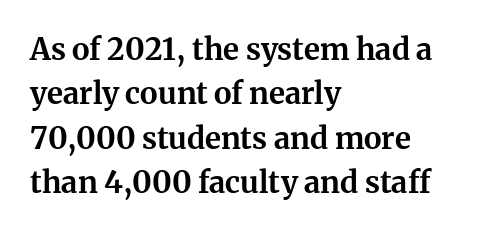
The image shows 30 px bold serif type, upright; set left-aligned, normal line spacing (1.48x), normal letter spacing, not underlined; medium stroke contrast and a medium x-height.
